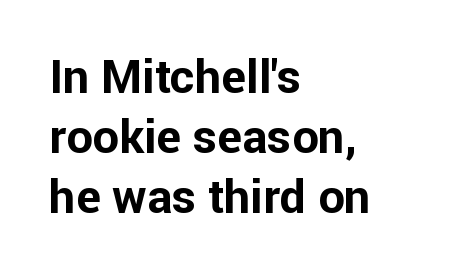
The lines sit at an ordinary, default distance from one another. Observe the absence of serifs on each vertical stroke in this sample. The face used here is proportionally spaced, like ordinary book or web type. A full-strength bold gives these letters their thick strokes. Horizontal alignment here is leftward, the default for most running prose. Glance below the letters and you will spot only blank space.
